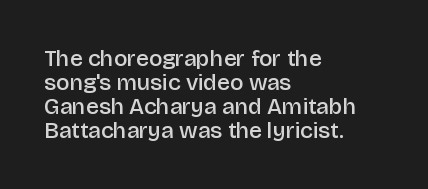
{"italic": "no", "bold": "semi", "underline": "no", "align": "left", "line_spacing": "tight", "line_spacing_ratio": 1.04, "letter_spacing": "normal", "letter_spacing_em": 0.0, "glyph_px": 23}
